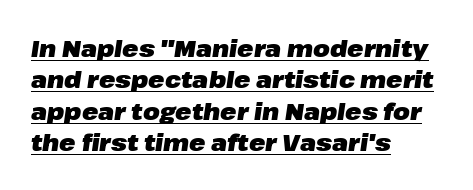
The image shows 24 px bold type, italic (leaning right); set left-aligned, normal line spacing (1.31x), normal letter spacing, underlined.
